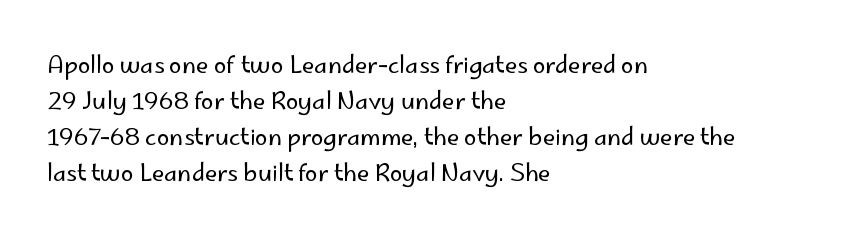
{"italic": "no", "bold": "no", "underline": "no", "align": "left", "line_spacing": "normal", "line_spacing_ratio": 1.56, "letter_spacing": "normal", "letter_spacing_em": 0.0, "glyph_px": 23}
